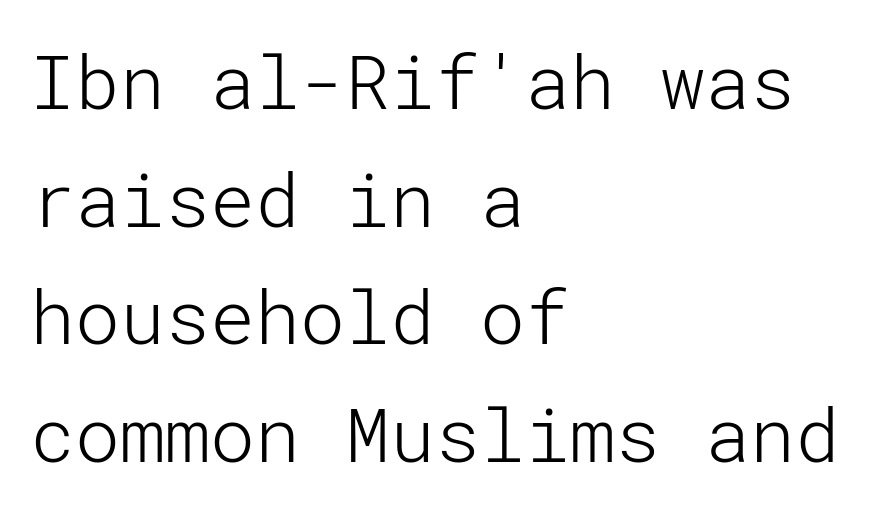
Casual observation: everything's shoved over to the left. Each stroke keeps to a modest, everyday thickness or less. The block of text has a typical density, with ordinary space between rows. The axis of the letterforms is exactly vertical. These lines keep a tight, regular rhythm from letter to letter.
